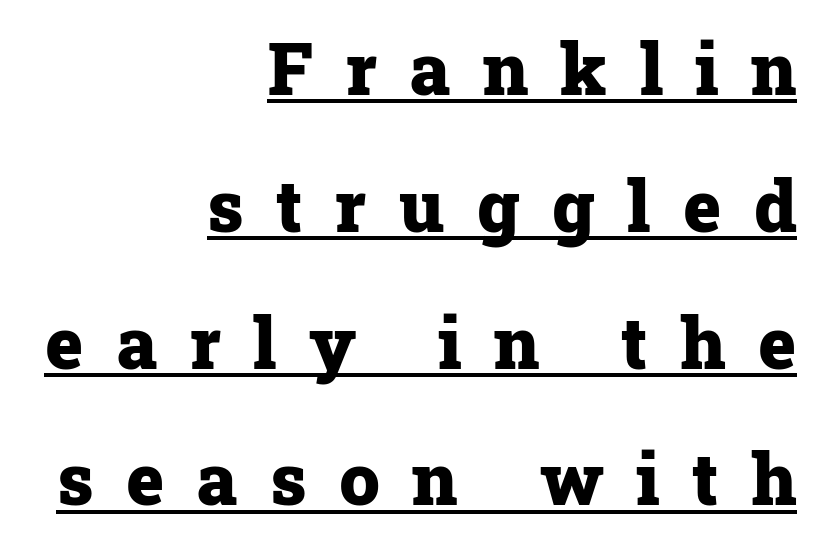
Q: Is the text bold? A: Yes.
Q: Is the text italic (slanted)? A: No, it is upright.
Q: Is the typeface a serif or a sans-serif typeface? A: Serif.
Q: Is the text underlined? A: Yes.
Q: How is the paragraph aligned? A: Right-aligned.
Q: Is the spacing between letters normal or unusually wide? A: Unusually wide.
Q: Is the spacing between lines tight, normal or loose? A: Loose.
Q: Width (condensed, normal, or wide)? A: Normal.
Q: Stroke contrast? A: Low.
Q: x-height? A: Medium.
Q: Monospaced? A: No.
